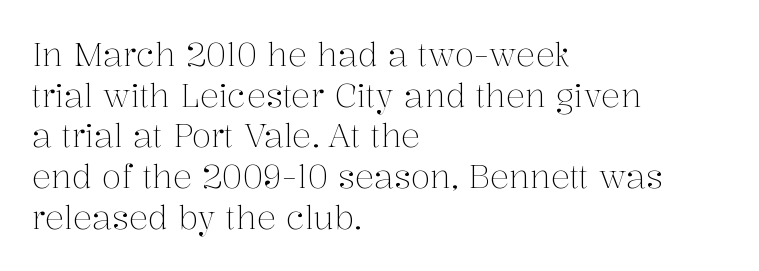
The font family rendered here belongs to the serif group. A typesetter would call this proportional, since set widths differ per character. Vertically, the passage feels balanced, rows spaced as you'd expect. Italic? Not at all — the glyphs are vertical. The space directly below the letters is spotless.
